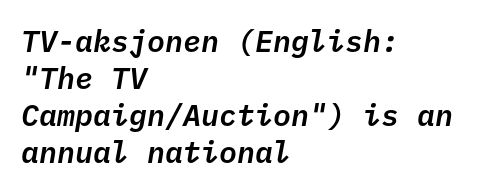
The gaps between neighbouring characters are ordinary and unremarkable. A classic flush-left, rag-right setting is used for this passage. It's the slanting kind of type. These lines are rendered in a fixed-pitch font.
